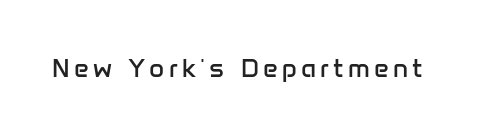
{"italic": "no", "bold": "no", "underline": "no", "glyph_px": 26}
